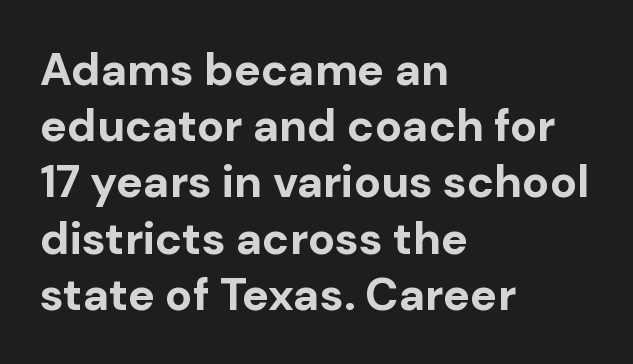
Anything drawn beneath the words? Only blank space. The line texture is even and compact thanks to regular tracking. Proportional: the letters do not fall into vertical columns. Plenty of ink on the page — the face is bold. The type sits square on the baseline with zero lean. Grotesque or geometric, the face here clearly has no serifs.
